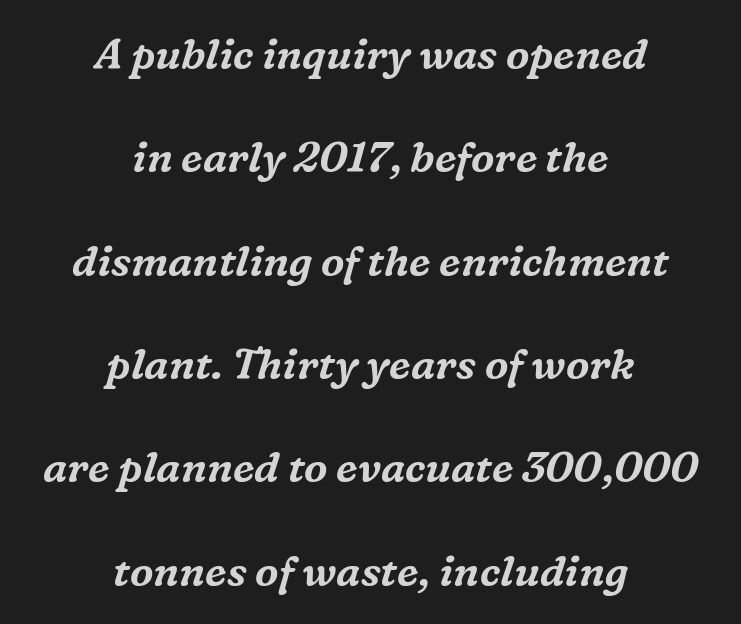
{"serif": "yes", "italic": "yes", "lean": "right", "slant_degrees": 16, "width": "normal", "stroke_contrast": "medium", "x_height": "medium", "monospaced": "no", "underline": "no", "align": "center", "line_spacing": "loose", "line_spacing_ratio": 2.46, "letter_spacing": "normal", "letter_spacing_em": 0.0, "glyph_px": 42}
